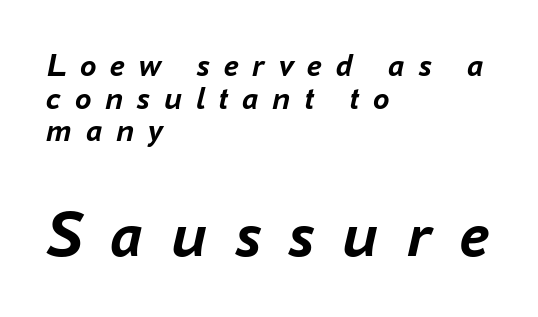
The image shows 66 px semibold type, italic (leaning right); set left-aligned, tight line spacing (0.99x), unusually wide letter spacing (+0.42 em), not underlined; the second (bottom) block is 2.0x larger; low stroke contrast and a medium x-height.
